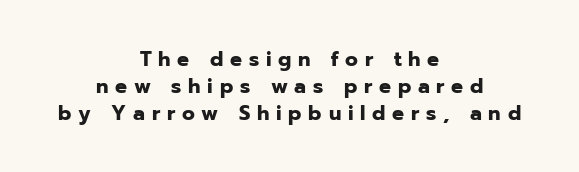
{"italic": "no", "bold": "yes", "underline": "no", "align": "center", "line_spacing": "normal", "line_spacing_ratio": 1.28, "letter_spacing": "wide", "letter_spacing_em": 0.32, "glyph_px": 21}
